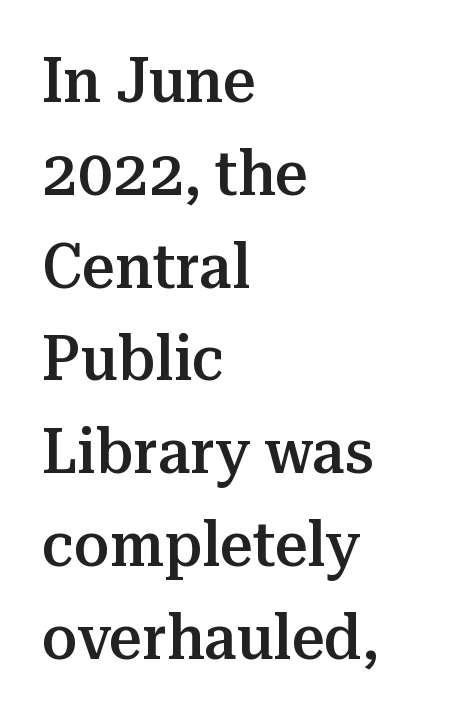
Line spacing here is normal. Heft: intermediate — a semibold. The face used here is seriffed, in the tradition of book romans. This rendering leaves character spacing at its baseline value. Note the varied advance widths — an 'i' is clearly narrower than an 'm'. Rule under the text: the space is simply empty.
